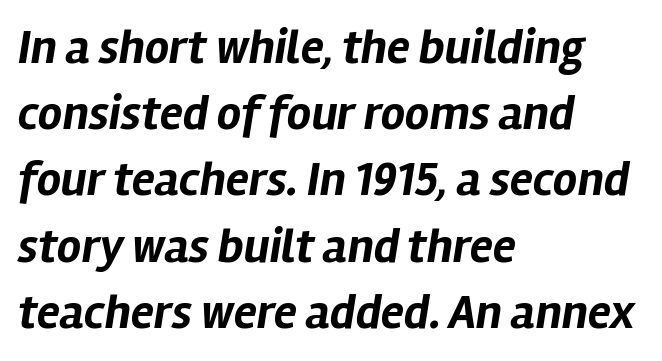
The image shows 48 px bold type, italic (leaning right); set left-aligned, normal line spacing (1.38x), normal letter spacing, not underlined; low stroke contrast and a medium x-height.
